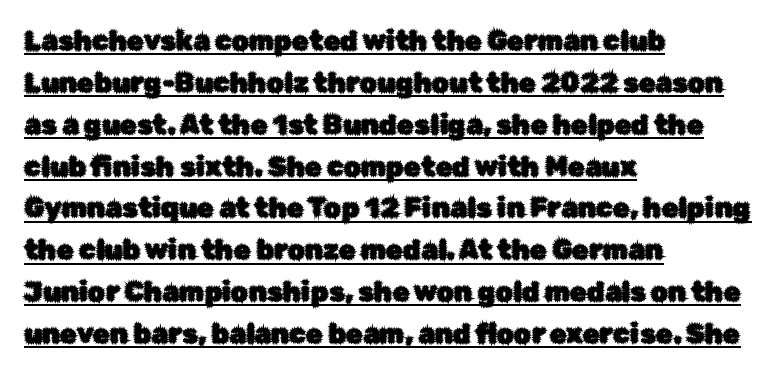
{"italic": "no", "underline": "yes", "align": "left", "line_spacing": "normal", "line_spacing_ratio": 1.55, "letter_spacing": "normal", "letter_spacing_em": 0.0, "glyph_px": 27}
